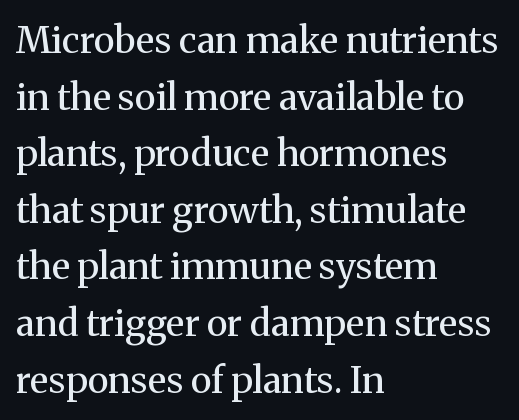
{"serif": "yes", "italic": "no", "bold": "no", "weight": "regular", "width": "normal", "stroke_contrast": "medium", "x_height": "medium", "monospaced": "no", "underline": "no", "align": "left", "line_spacing": "normal", "line_spacing_ratio": 1.53, "letter_spacing": "normal", "letter_spacing_em": 0.0, "glyph_px": 37}
